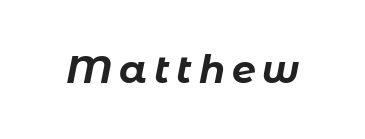
A dark, heavy texture on the line: the type is bold. The whole block is typeset with a tilt. The passage shown is typed in a proportional face where columns would drift. The string is rendered with underlining switched off.
